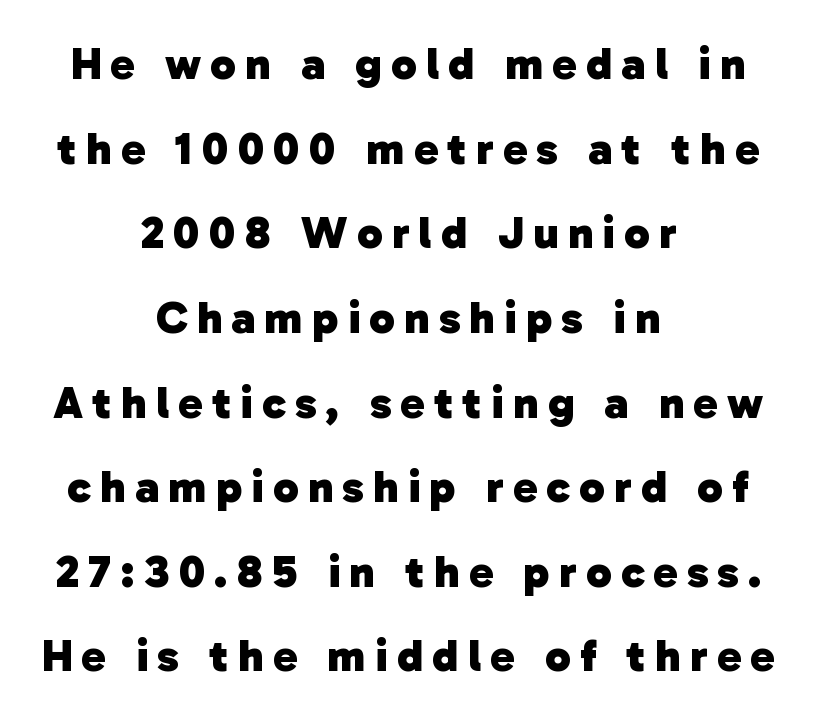
Glyph-to-glyph distance is far greater than everyday printed text. Teacher's note: observe the equal gaps on both sides — that is centered alignment. The face used here is a sans, in the tradition of grotesques and geometrics. Here the designer chose a conventional face with non-uniform glyph widths. Is the type bold? Yes — the strokes are clearly thick and heavy. The space beneath each line is pristine and unruled.
